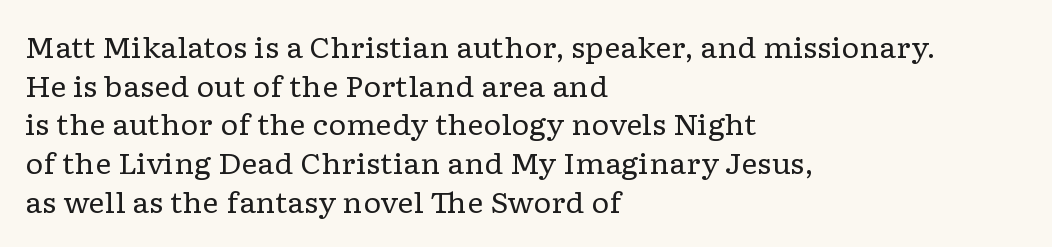
{"serif": "yes", "italic": "no", "bold": "no", "weight": "regular", "width": "wide", "stroke_contrast": "low", "x_height": "medium", "monospaced": "no", "underline": "no", "align": "left", "line_spacing": "normal", "line_spacing_ratio": 1.38, "letter_spacing": "normal", "letter_spacing_em": 0.0, "glyph_px": 28}
